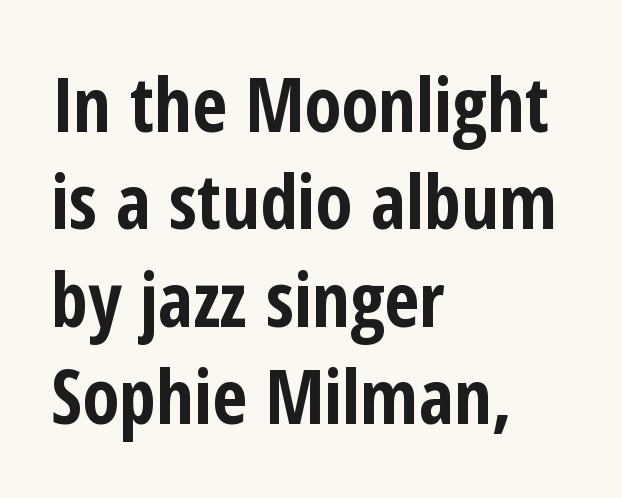
{"serif": "no", "italic": "no", "bold": "yes", "weight": "bold", "width": "condensed", "stroke_contrast": "low", "x_height": "medium", "monospaced": "no", "underline": "no", "align": "left", "line_spacing": "normal", "line_spacing_ratio": 1.3, "letter_spacing": "normal", "letter_spacing_em": 0.0, "glyph_px": 75}
